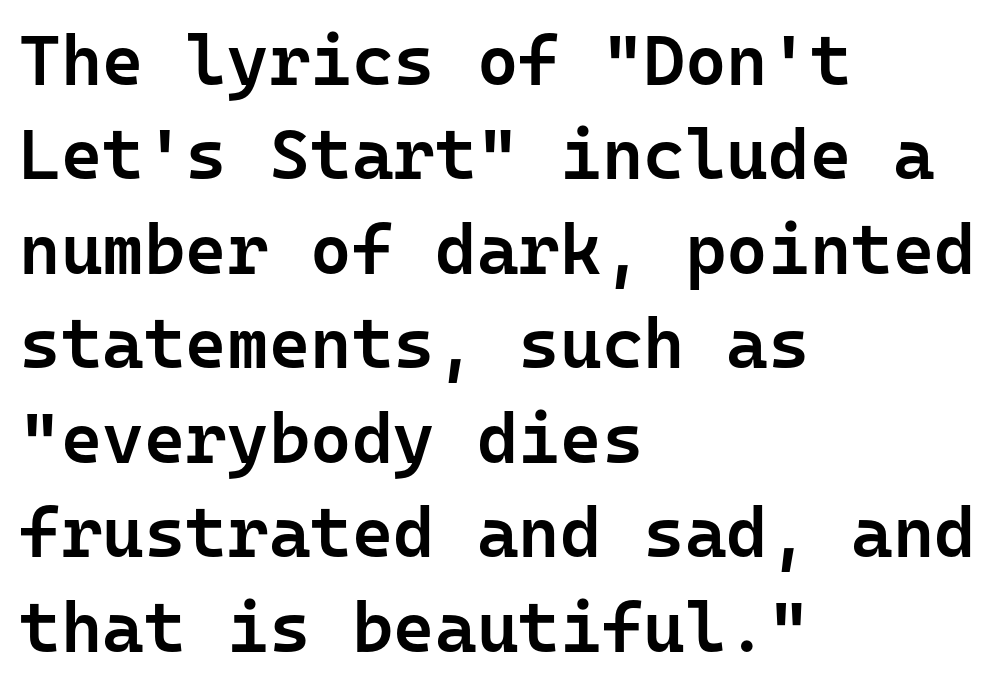
Fixed-width glyphs throughout — classic coding-font behaviour. The letters carry no serifs — their stems end cleanly without finishing strokes. Do the letters lean? They stand straight. The rendering anchors every line to the left-hand side. The glyphs are unaccompanied by any horizontal stroke below them. This rendering leaves character spacing at its baseline value.
